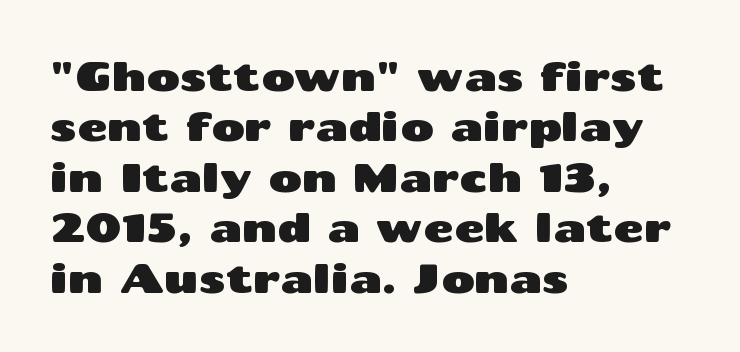
The image shows 41 px wide sans-serif type, upright; set left-aligned, line spacing 1.23x, normal letter spacing, not underlined; medium stroke contrast and a medium x-height.
